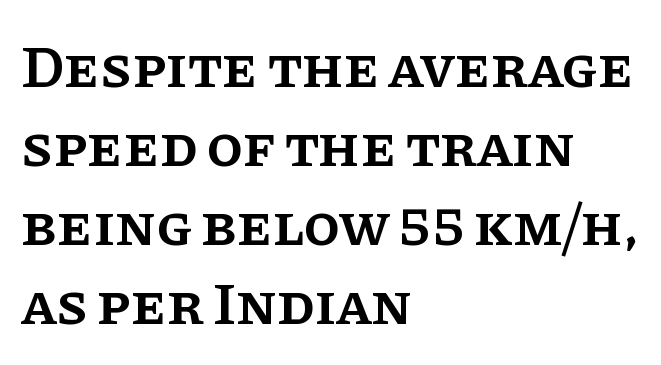
Characters remain perfectly vertical along every line. Weight check: semibold — heavier than regular, not quite bold. One glance says typical: line gaps are just what's usual. In CSS terms this would be text-align: left.
